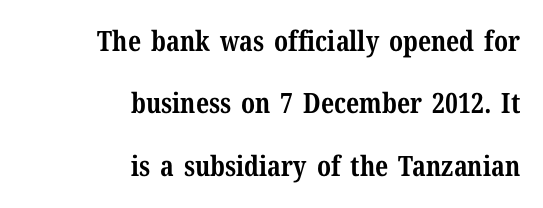
{"serif": "yes", "italic": "no", "bold": "yes", "weight": "bold", "width": "normal", "stroke_contrast": "medium", "x_height": "medium", "monospaced": "no", "underline": "no", "align": "right", "line_spacing": "loose", "line_spacing_ratio": 2.23, "letter_spacing": "normal", "letter_spacing_em": 0.0, "glyph_px": 28}
